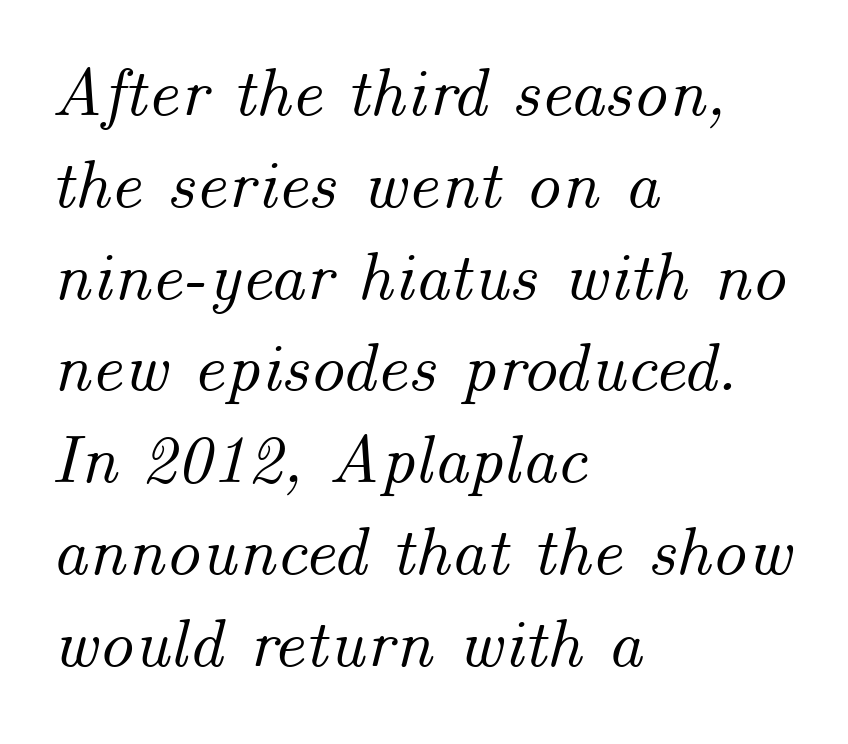
The axis of the letterforms is tilted away from vertical. Bare-footed words on every line. Standard letterfit; no display-style spreading of the glyphs. Is this a fixed-width face? No — the glyphs have proportional, varying widths. Teacher's note: observe the even left margin — that is flush-left alignment. Vertical spacing — default.
